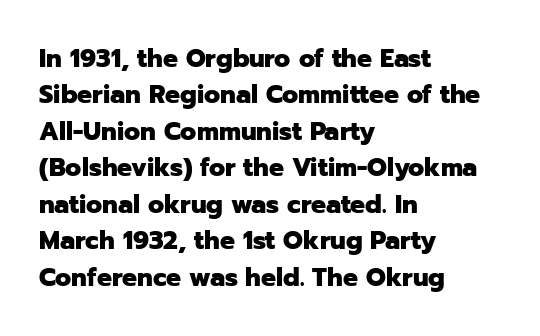
{"italic": "no", "bold": "yes", "underline": "no", "align": "left", "line_spacing": "normal", "line_spacing_ratio": 1.46, "letter_spacing": "normal", "letter_spacing_em": 0.0, "glyph_px": 25}
